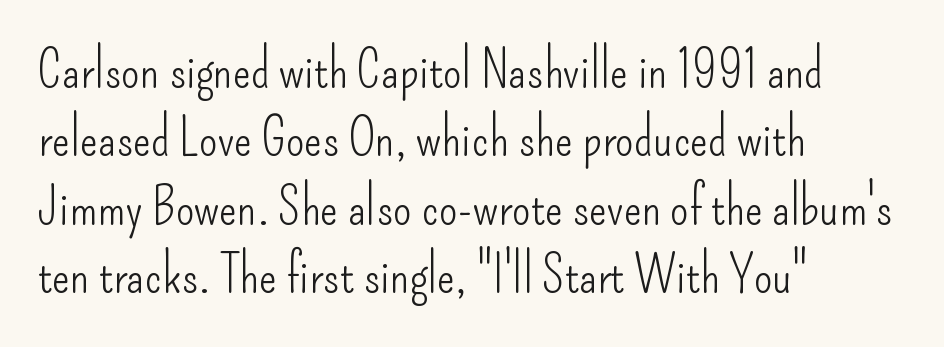
No chunkiness to these letters — they're not bold. The type family on display is of the sans-serif kind. Is this a fixed-width face? No — the glyphs have proportional, varying widths. The designer left line spacing at the default.
